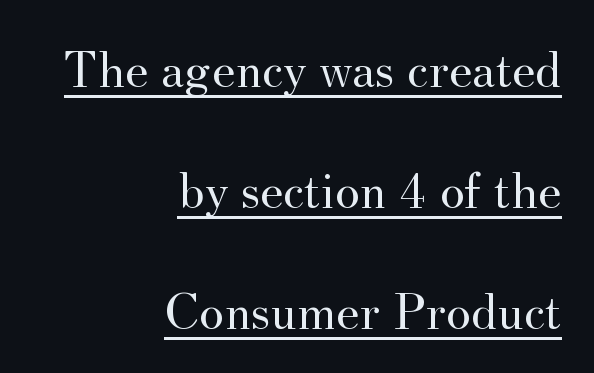
{"serif": "yes", "italic": "no", "bold": "no", "weight": "regular", "width": "normal", "stroke_contrast": "medium", "x_height": "small", "monospaced": "no", "underline": "yes", "align": "right", "line_spacing": "loose", "line_spacing_ratio": 2.28, "letter_spacing": "normal", "letter_spacing_em": 0.0, "glyph_px": 53}
